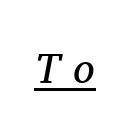
{"serif": "yes", "italic": "yes", "lean": "right", "slant_degrees": 11, "bold": "no", "weight": "regular", "width": "normal", "stroke_contrast": "medium", "x_height": "medium", "monospaced": "no", "underline": "yes", "letter_spacing": "wide", "letter_spacing_em": 0.31, "glyph_px": 43}
